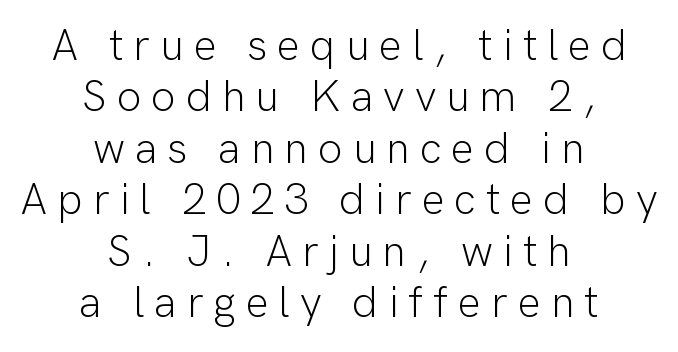
Q: Is the text bold? A: No.
Q: Is the text italic (slanted)? A: No, it is upright.
Q: Is the typeface a serif or a sans-serif typeface? A: Sans-serif.
Q: Is the text underlined? A: No.
Q: How is the paragraph aligned? A: Centered.
Q: Is the spacing between letters normal or unusually wide? A: Unusually wide.
Q: Width (condensed, normal, or wide)? A: Normal.
Q: Stroke contrast? A: Low.
Q: x-height? A: Medium.
Q: Monospaced? A: No.
